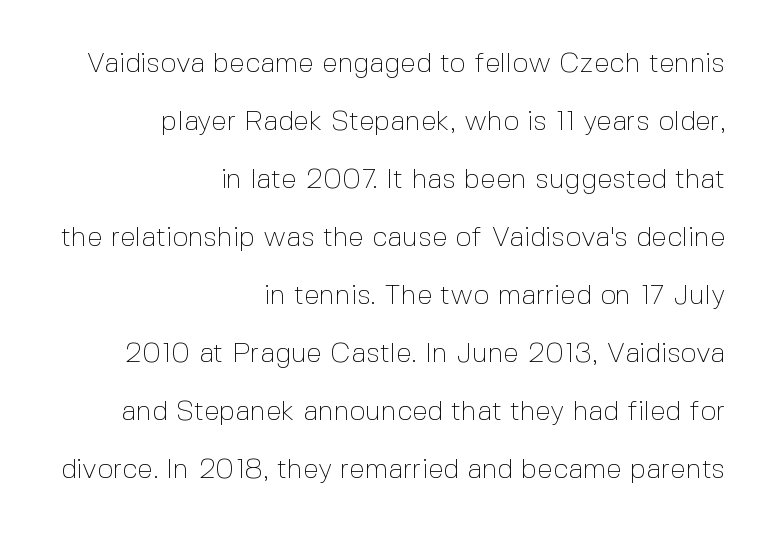
The image shows 28 px thin sans-serif type, upright; set right-aligned, loose line spacing (2.07x), normal letter spacing, not underlined; a medium x-height.
